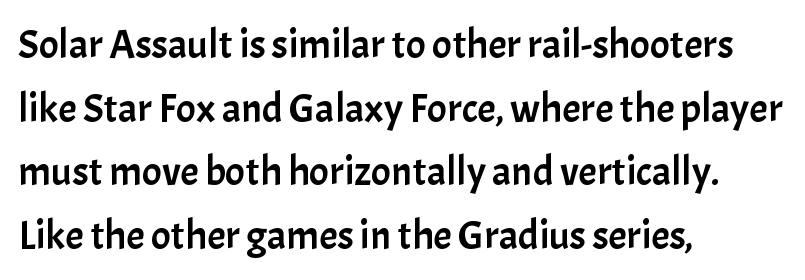
No word sits above an underline. One-word summary of the alignment: left. The gaps between neighbouring characters are ordinary and unremarkable. Horizontal bands of white between lines are of average thickness. The text was rendered using a sans face with plain stroke endings.
